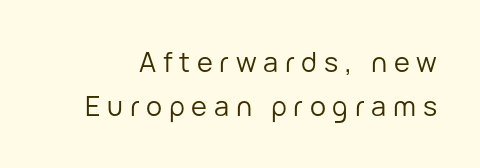
{"italic": "no", "bold": "no", "underline": "no", "line_spacing": "normal", "line_spacing_ratio": 1.62, "letter_spacing": "wide", "letter_spacing_em": 0.25, "glyph_px": 27}
